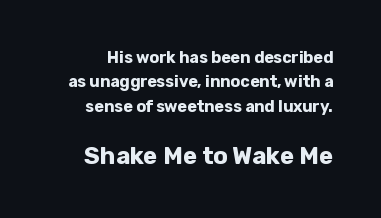
The image shows 24 px bold type, upright; set normal line spacing (1.53x), normal letter spacing, not underlined; the second (bottom) block is 1.5x larger.
